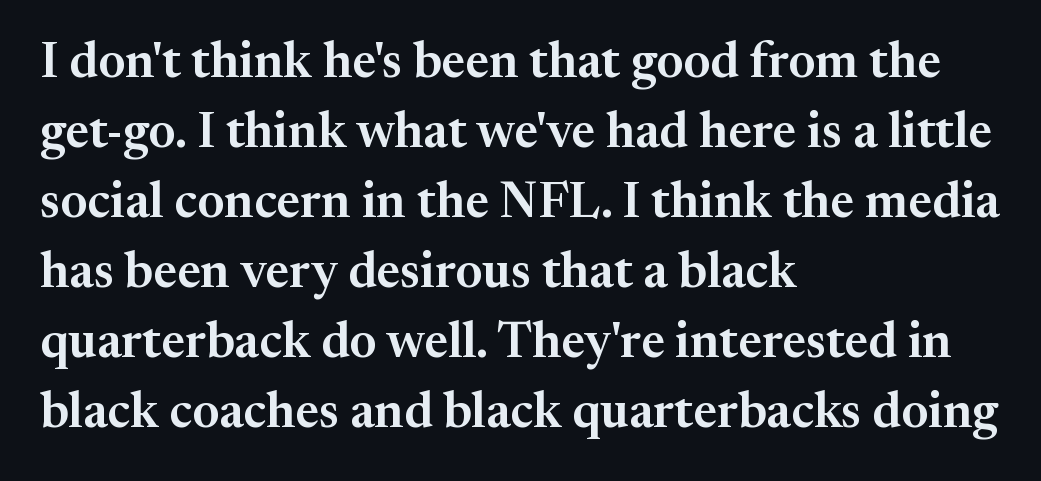
{"serif": "yes", "italic": "no", "width": "normal", "stroke_contrast": "medium", "x_height": "medium", "monospaced": "no", "underline": "no", "align": "left", "line_spacing": "normal", "line_spacing_ratio": 1.4, "letter_spacing": "normal", "letter_spacing_em": 0.0, "glyph_px": 50}
